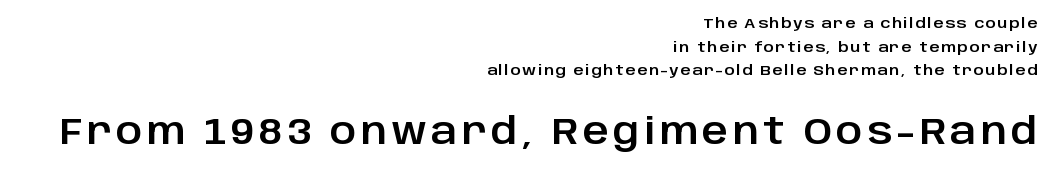
The image shows 36 px sans-serif type, upright; set right-aligned, normal line spacing (1.68x), not underlined; the second (bottom) block is 2.57x larger; low stroke contrast and a large x-height.
